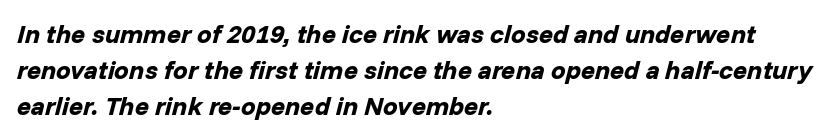
The strokes are fattened all the way to bold. The paragraph shown leans on its left margin. Yep, that's italic — everything's leaning. Compared with typical paragraphs, the rows here are spaced about the same. Is the letter spacing exaggerated? No — it looks like the ordinary default. Unmarked baselines from the first word to the last.
